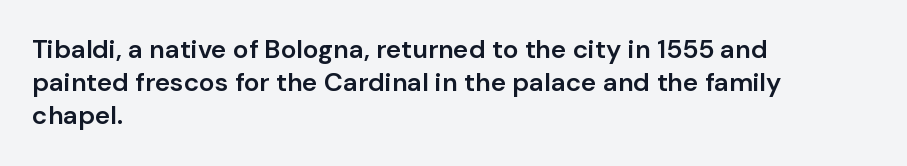
The space beneath each line is pristine and unruled. Notice how the stems are strictly vertical — no italics here. Weight: semibold (demi). Is the letter spacing exaggerated? No — it looks like the ordinary default. The line-height multiplier appears to be the usual default. Short and long lines alike share a common starting point at left.
